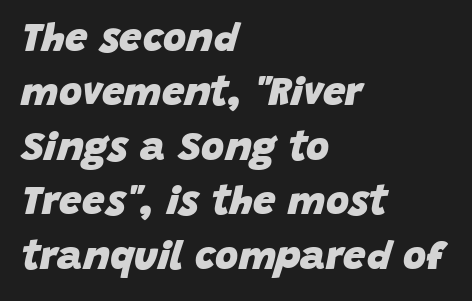
{"italic": "yes", "lean": "right", "slant_degrees": 15, "bold": "yes", "weight": "heavy", "width": "normal", "stroke_contrast": "low", "x_height": "large", "monospaced": "no", "underline": "no", "align": "left", "line_spacing": "normal", "line_spacing_ratio": 1.36, "letter_spacing": "normal", "letter_spacing_em": 0.0, "glyph_px": 40}
